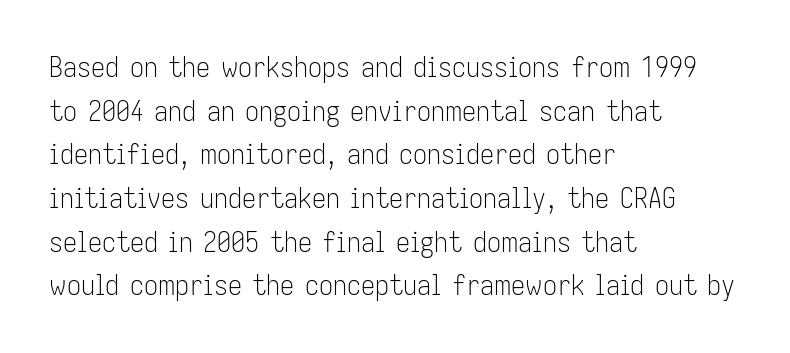
Inter-character spacing is left at the font's built-in metrics. The rows are spaced the way most documents space them. The words here are not underlined. The weight would be labelled regular, book, light, or lighter still. Spacing verdict: proportional, widths tailored to each character. Leftover space on each line is placed entirely after the last word.
